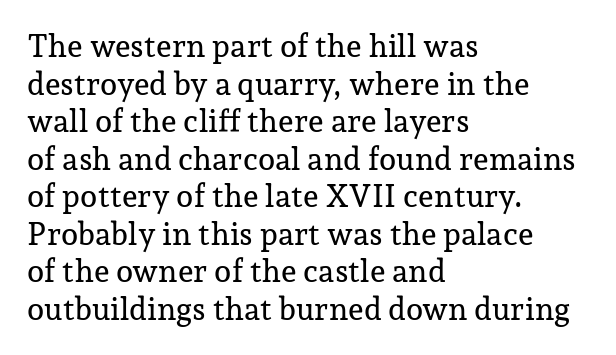
Is this a fixed-width face? No — the glyphs have proportional, varying widths. Glance below the letters and you will spot only blank space. The lines are quadded left. Small tapered or slab feet sit at the stroke ends, so this counts as serif. Default kerning and tracking; the words read as compact shapes. The axis of the letterforms is exactly vertical.
